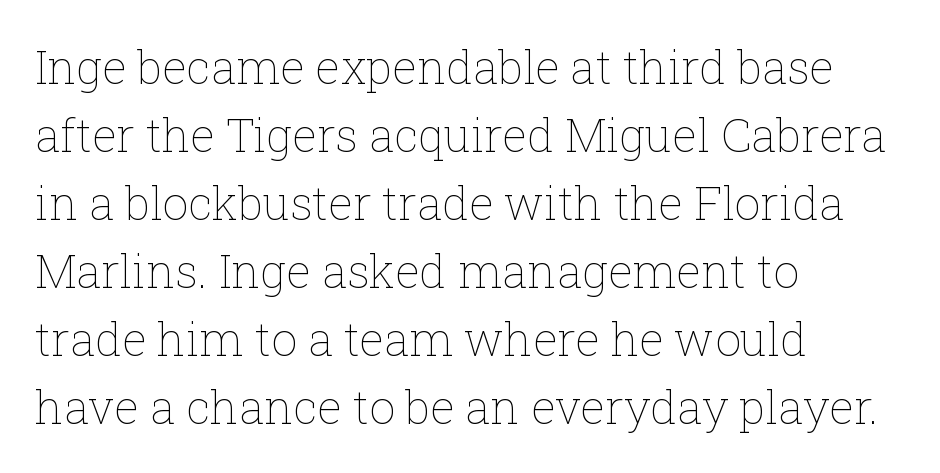
The image shows 46 px thin type, upright; set left-aligned, normal line spacing (1.48x), normal letter spacing, not underlined; low stroke contrast and a medium x-height.
